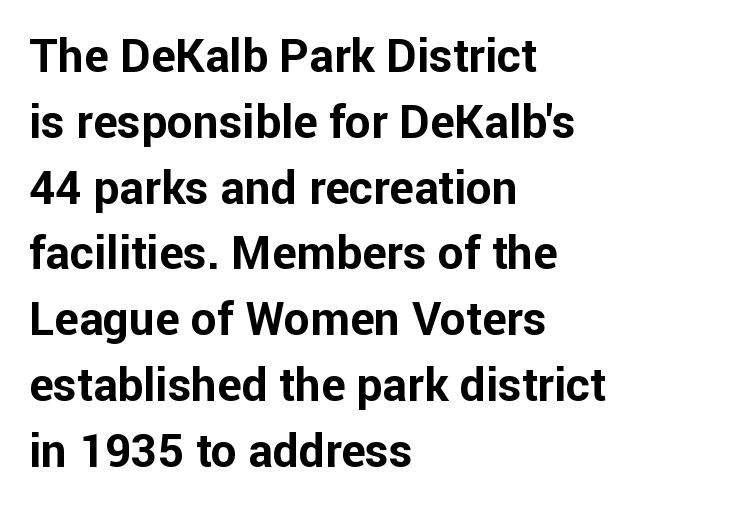
The image shows 46 px bold sans-serif type, upright; set left-aligned, normal line spacing (1.43x), normal letter spacing, not underlined; low stroke contrast and a medium x-height.
